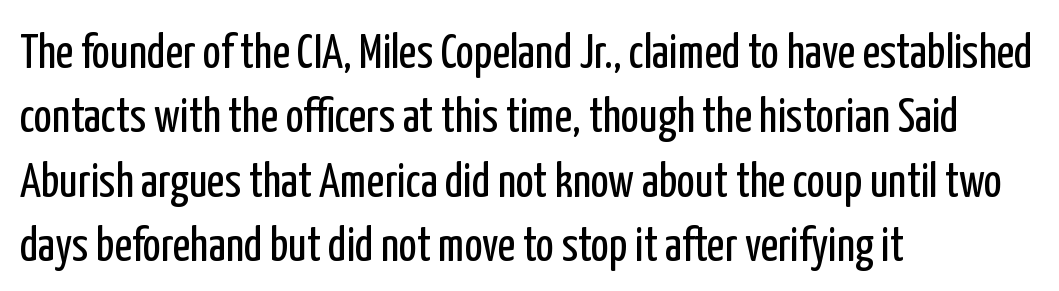
The image shows 48 px regular-weight, condensed sans-serif type, upright; set left-aligned, normal line spacing (1.34x), normal letter spacing, not underlined; low stroke contrast and a medium x-height.
